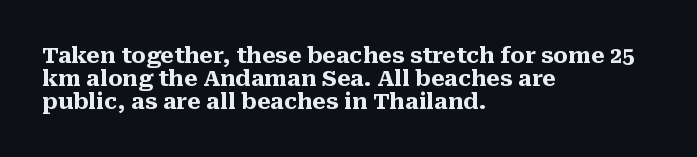
{"italic": "no", "bold": "yes", "underline": "no", "align": "left", "line_spacing": "tight", "line_spacing_ratio": 1.04, "letter_spacing": "normal", "letter_spacing_em": 0.0, "glyph_px": 22}
